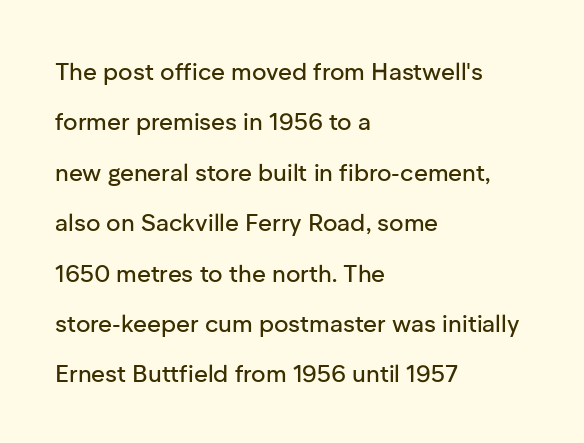
Reading down the block, your eye returns to a fixed left position each line. The baseline area is clear. Observe the ordinary spacing: letters are neighbours, not strangers. No italicization has been applied; the sample stays upright. These lines stand farther apart than default settings would place them.
